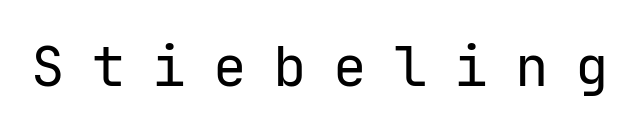
Q: Is the text bold? A: No.
Q: Is the text italic (slanted)? A: No, it is upright.
Q: Is the typeface a serif or a sans-serif typeface? A: Sans-serif.
Q: Is the text underlined? A: No.
Q: Is the spacing between letters normal or unusually wide? A: Unusually wide.
Q: Width (condensed, normal, or wide)? A: Normal.
Q: Stroke contrast? A: Low.
Q: x-height? A: Medium.
Q: Monospaced? A: Yes.
